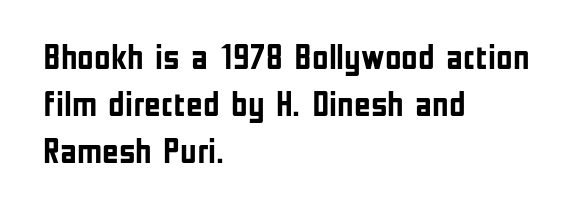
Q: Is the text bold? A: Yes.
Q: Is the text italic (slanted)? A: No, it is upright.
Q: Is the typeface a serif or a sans-serif typeface? A: Sans-serif.
Q: Is the text underlined? A: No.
Q: How is the paragraph aligned? A: Left-aligned.
Q: Is the spacing between letters normal or unusually wide? A: Normal.
Q: Is the spacing between lines tight, normal or loose? A: Normal.
Q: Width (condensed, normal, or wide)? A: Condensed.
Q: Stroke contrast? A: Low.
Q: x-height? A: Medium.
Q: Monospaced? A: No.
